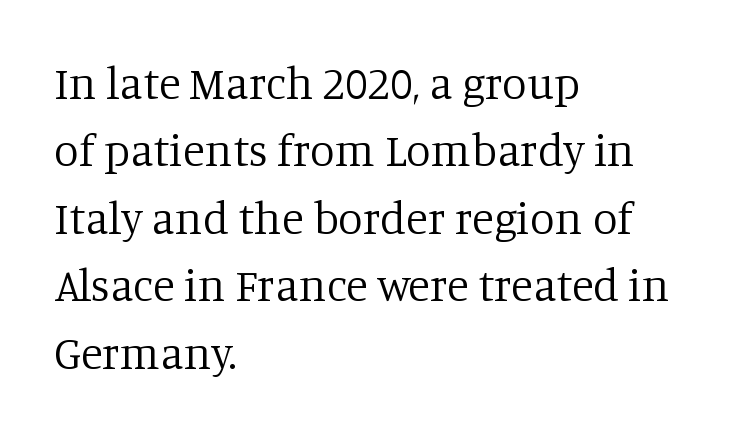
Q: Is the text bold? A: No.
Q: Is the text italic (slanted)? A: No, it is upright.
Q: Is the typeface a serif or a sans-serif typeface? A: Serif.
Q: Is the text underlined? A: No.
Q: How is the paragraph aligned? A: Left-aligned.
Q: Is the spacing between letters normal or unusually wide? A: Normal.
Q: Is the spacing between lines tight, normal or loose? A: Normal.
Q: Width (condensed, normal, or wide)? A: Normal.
Q: Stroke contrast? A: Low.
Q: x-height? A: Large.
Q: Monospaced? A: No.
